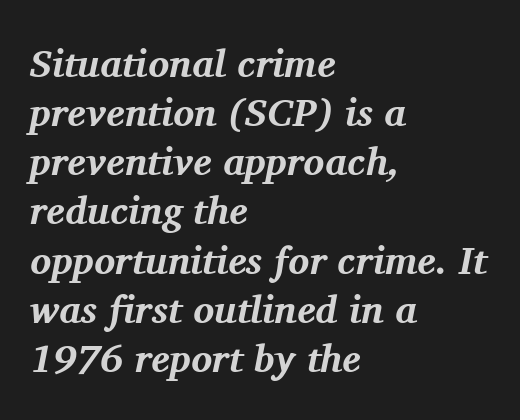
Heavy, bold letterforms. Students, observe: this is what conventionally led text looks like. Varying glyph widths throughout — classic text-font behaviour. Letter spacing: default. Descenders are the only things crossing below the line.
